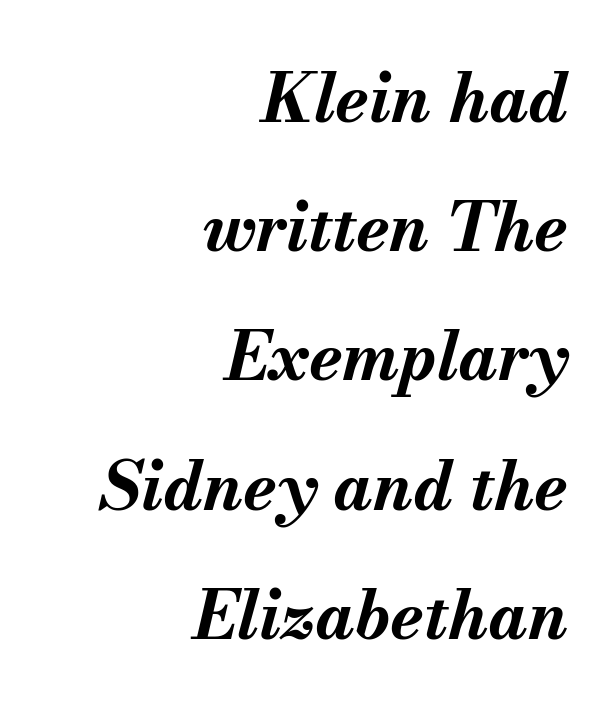
{"italic": "yes", "lean": "right", "slant_degrees": 13, "bold": "yes", "weight": "bold", "width": "normal", "stroke_contrast": "medium", "x_height": "small", "monospaced": "no", "underline": "no", "align": "right", "line_spacing": "loose", "line_spacing_ratio": 1.9, "letter_spacing": "normal", "letter_spacing_em": 0.0, "glyph_px": 68}
